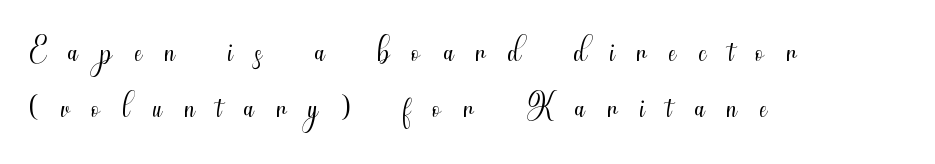
The image shows 48 px light, condensed sans-serif type; set left-aligned, line spacing 1.17x, unusually wide letter spacing (+0.47 em), not underlined; medium stroke contrast and a small x-height.
